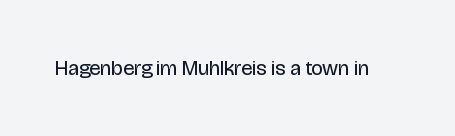
The passage shown is not underscored anywhere. The font's upright variant was chosen for this text. Stems here are at most as thick as an everyday book face. Observe the ordinary spacing: letters are neighbours, not strangers.
